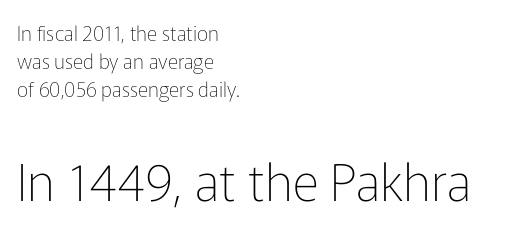
Standard letterfit; no display-style spreading of the glyphs. Are there feet on the stems? There aren't — it's a sans. The passage shown begins with its smaller block and ends with its larger one. Spacing verdict: proportional, widths tailored to each character. No chunkiness to these letters — they're not bold.
